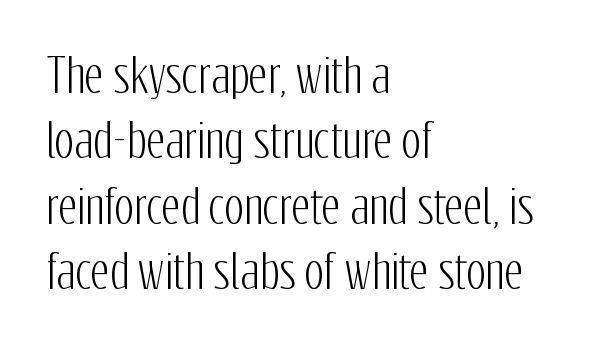
Q: Is the text italic (slanted)? A: No, it is upright.
Q: Is the typeface a serif or a sans-serif typeface? A: Sans-serif.
Q: Is the text underlined? A: No.
Q: How is the paragraph aligned? A: Left-aligned.
Q: Is the spacing between letters normal or unusually wide? A: Normal.
Q: Is the spacing between lines tight, normal or loose? A: Normal.
Q: Width (condensed, normal, or wide)? A: Condensed.
Q: Stroke contrast? A: Low.
Q: x-height? A: Medium.
Q: Monospaced? A: No.
